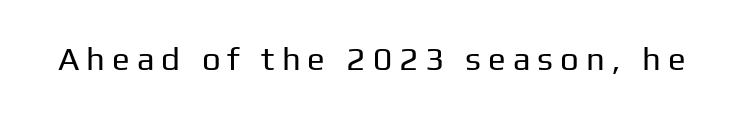
{"serif": "no", "italic": "no", "bold": "no", "weight": "regular", "width": "normal", "stroke_contrast": "low", "x_height": "medium", "monospaced": "no", "underline": "no", "letter_spacing": "wide", "letter_spacing_em": 0.21, "glyph_px": 33}
